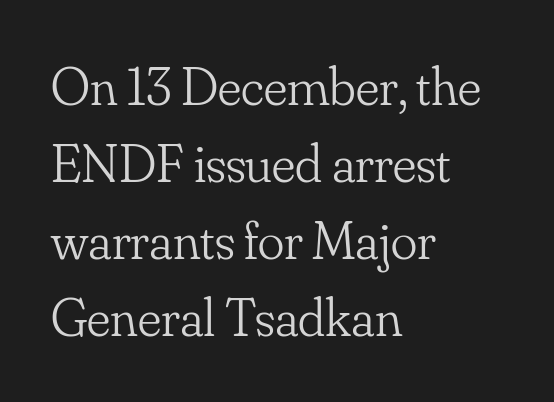
Q: Is the text bold? A: No.
Q: Is the text italic (slanted)? A: No, it is upright.
Q: Is the typeface a serif or a sans-serif typeface? A: Serif.
Q: Is the text underlined? A: No.
Q: How is the paragraph aligned? A: Left-aligned.
Q: Is the spacing between letters normal or unusually wide? A: Normal.
Q: Is the spacing between lines tight, normal or loose? A: Normal.
Q: Width (condensed, normal, or wide)? A: Normal.
Q: Stroke contrast? A: Low.
Q: x-height? A: Small.
Q: Monospaced? A: No.
